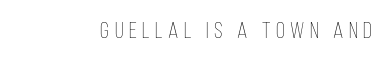
{"italic": "no", "bold": "no", "underline": "no", "letter_spacing": "wide", "letter_spacing_em": 0.24, "glyph_px": 23}
